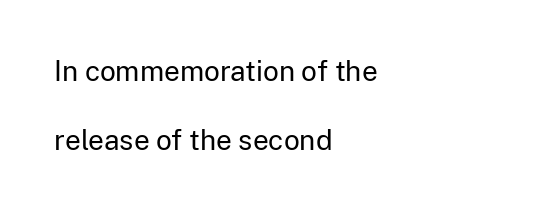
The image shows 28 px regular-weight sans-serif type, upright; set left-aligned, loose line spacing (2.48x), normal letter spacing, not underlined; low stroke contrast and a medium x-height.
